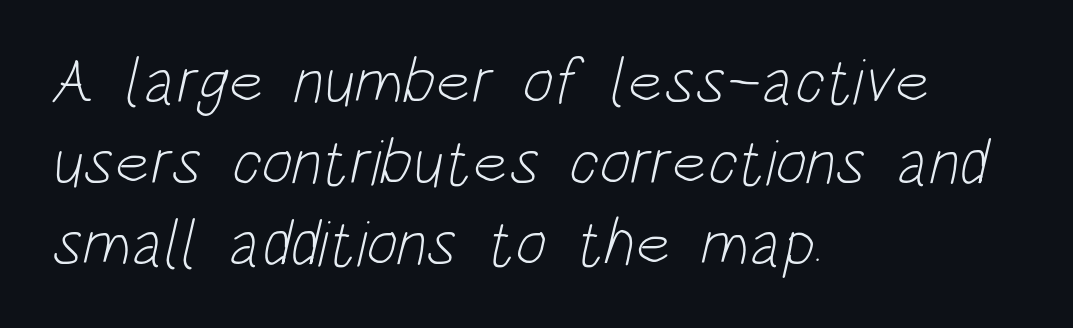
Q: Is the text bold? A: No.
Q: Is the typeface a serif or a sans-serif typeface? A: Sans-serif.
Q: Is the text underlined? A: No.
Q: How is the paragraph aligned? A: Left-aligned.
Q: Is the spacing between letters normal or unusually wide? A: Normal.
Q: Width (condensed, normal, or wide)? A: Condensed.
Q: Stroke contrast? A: Low.
Q: x-height? A: Large.
Q: Monospaced? A: No.
